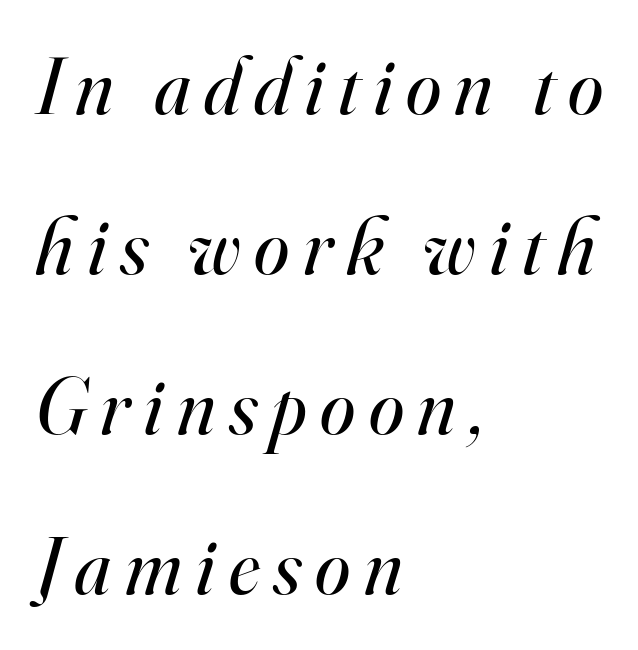
The image shows 80 px regular-weight serif type, italic (leaning right); set left-aligned, loose line spacing (2.0x), not underlined; high stroke contrast and a small x-height.
